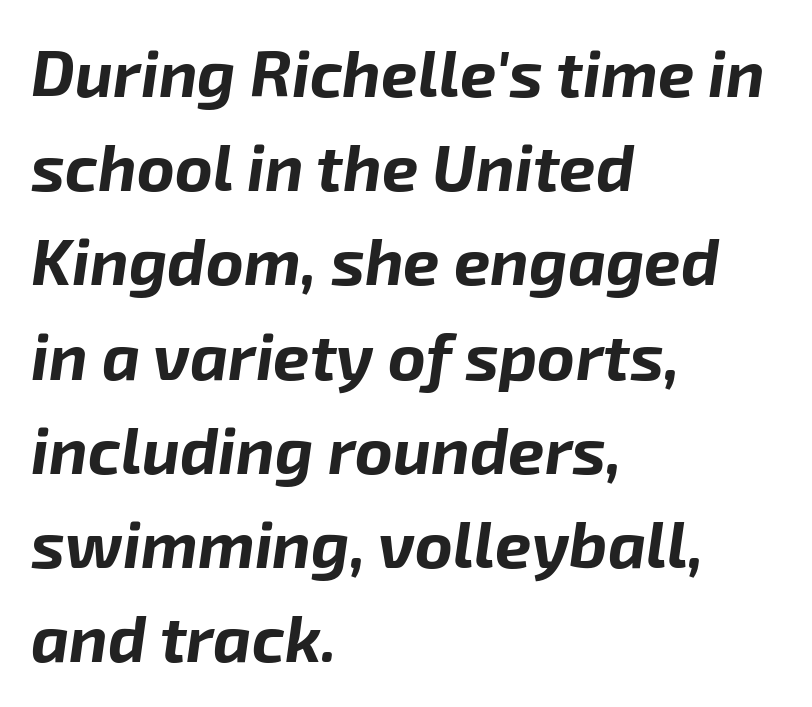
{"italic": "yes", "lean": "right", "slant_degrees": 8, "bold": "yes", "weight": "bold", "width": "normal", "stroke_contrast": "low", "x_height": "medium", "monospaced": "no", "underline": "no", "align": "left", "line_spacing": "normal", "line_spacing_ratio": 1.45, "letter_spacing": "normal", "letter_spacing_em": 0.0, "glyph_px": 65}
